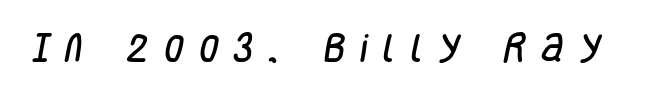
Q: Is the typeface a serif or a sans-serif typeface? A: Sans-serif.
Q: Is the text underlined? A: No.
Q: Is the spacing between letters normal or unusually wide? A: Unusually wide.
Q: Width (condensed, normal, or wide)? A: Condensed.
Q: Stroke contrast? A: Low.
Q: x-height? A: Large.
Q: Monospaced? A: No.
